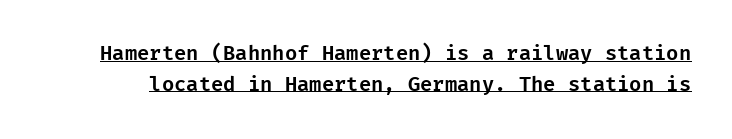
{"italic": "no", "underline": "yes", "line_spacing": "normal", "line_spacing_ratio": 1.53, "letter_spacing": "normal", "letter_spacing_em": 0.0, "glyph_px": 20}
